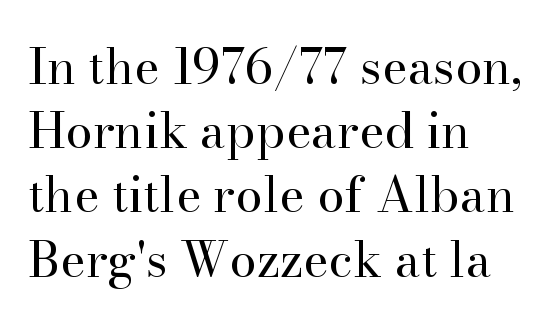
The image shows 49 px regular-weight serif type, upright; set left-aligned, normal line spacing (1.31x), normal letter spacing, not underlined; high stroke contrast and a small x-height.
